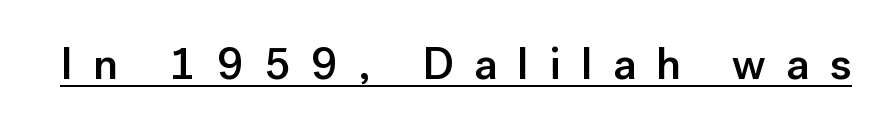
The sample's only ornament is a line tracing under the words. Spacing verdict: proportional, widths tailored to each character. Typographic density is moderately raised because the face is semibold. Ascenders rise straight up at ninety degrees. Short note: letters widely spaced.
